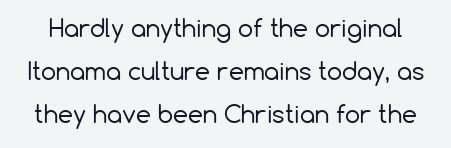
The image shows 24 px text type, upright; set line spacing 1.8x, normal letter spacing, not underlined.
